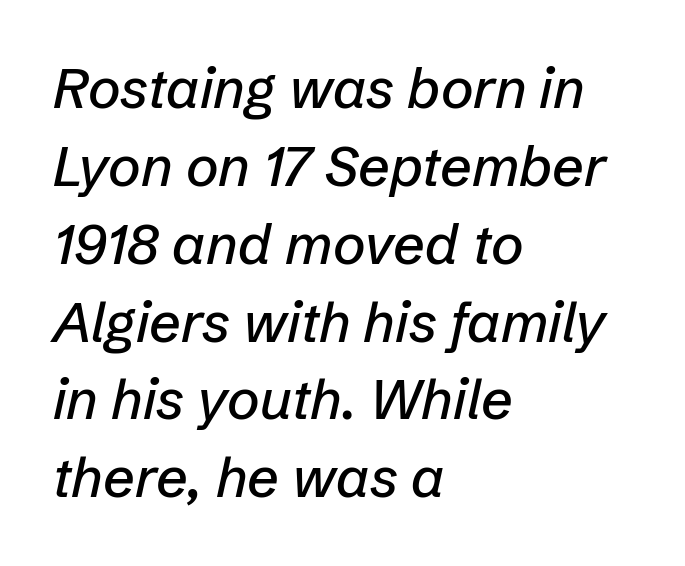
{"italic": "yes", "lean": "right", "slant_degrees": 12, "width": "normal", "stroke_contrast": "low", "x_height": "medium", "monospaced": "no", "underline": "no", "align": "left", "line_spacing": "normal", "line_spacing_ratio": 1.39, "letter_spacing": "normal", "letter_spacing_em": 0.0, "glyph_px": 56}
